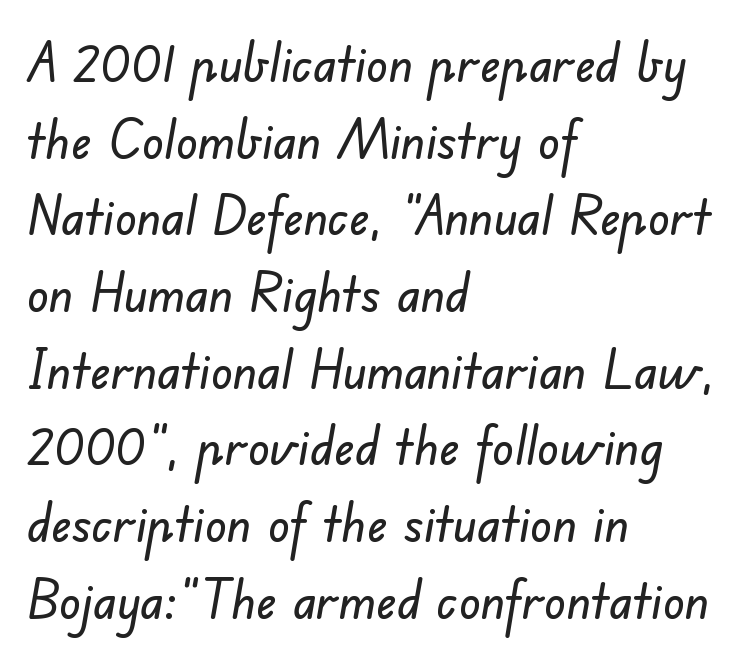
Q: Is the typeface a serif or a sans-serif typeface? A: Sans-serif.
Q: Is the text underlined? A: No.
Q: How is the paragraph aligned? A: Left-aligned.
Q: Is the spacing between letters normal or unusually wide? A: Normal.
Q: Is the spacing between lines tight, normal or loose? A: Normal.
Q: Width (condensed, normal, or wide)? A: Normal.
Q: Stroke contrast? A: Low.
Q: x-height? A: Small.
Q: Monospaced? A: No.
